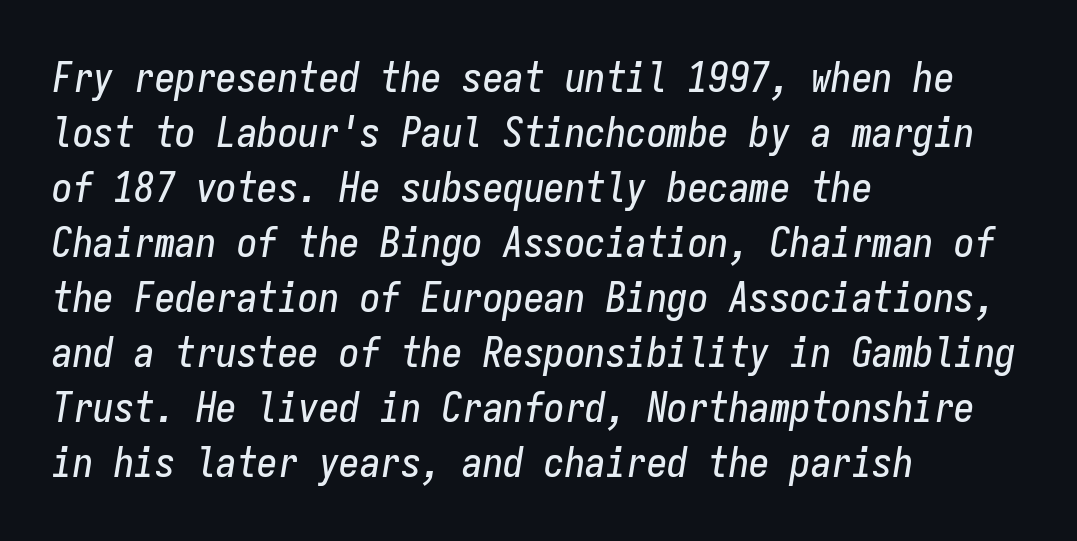
The image shows 41 px condensed type, italic (leaning right), monospaced; set left-aligned, normal line spacing (1.34x), normal letter spacing, not underlined; low stroke contrast and a medium x-height.
